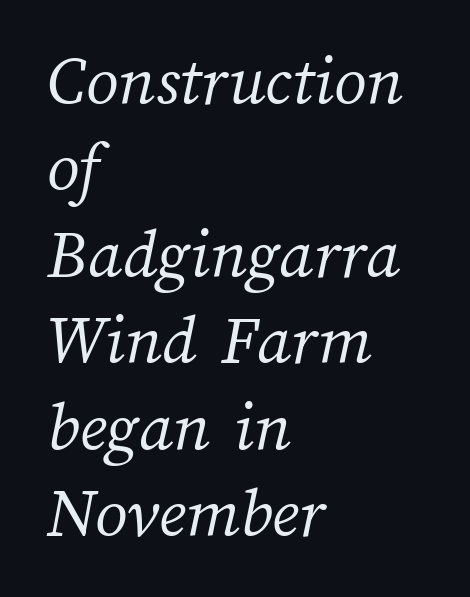
{"bold": "no", "weight": "light", "width": "normal", "stroke_contrast": "medium", "x_height": "medium", "monospaced": "no", "underline": "no", "align": "left", "line_spacing_ratio": 1.2, "letter_spacing": "normal", "letter_spacing_em": 0.0, "glyph_px": 72}
